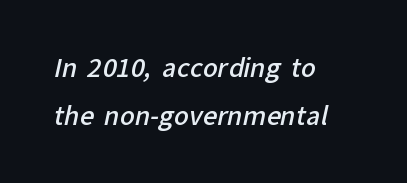
Q: Is the text bold? A: Semi-bold.
Q: Is the text underlined? A: No.
Q: How is the paragraph aligned? A: Left-aligned.
Q: Is the spacing between letters normal or unusually wide? A: Normal.
Q: Is the spacing between lines tight, normal or loose? A: Loose.
